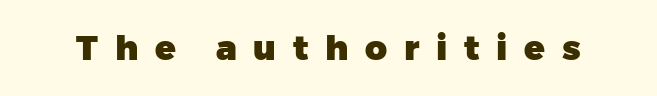
{"serif": "no", "italic": "no", "bold": "yes", "weight": "heavy", "width": "normal", "stroke_contrast": "low", "x_height": "medium", "monospaced": "no", "underline": "no", "letter_spacing": "wide", "letter_spacing_em": 0.49, "glyph_px": 34}
